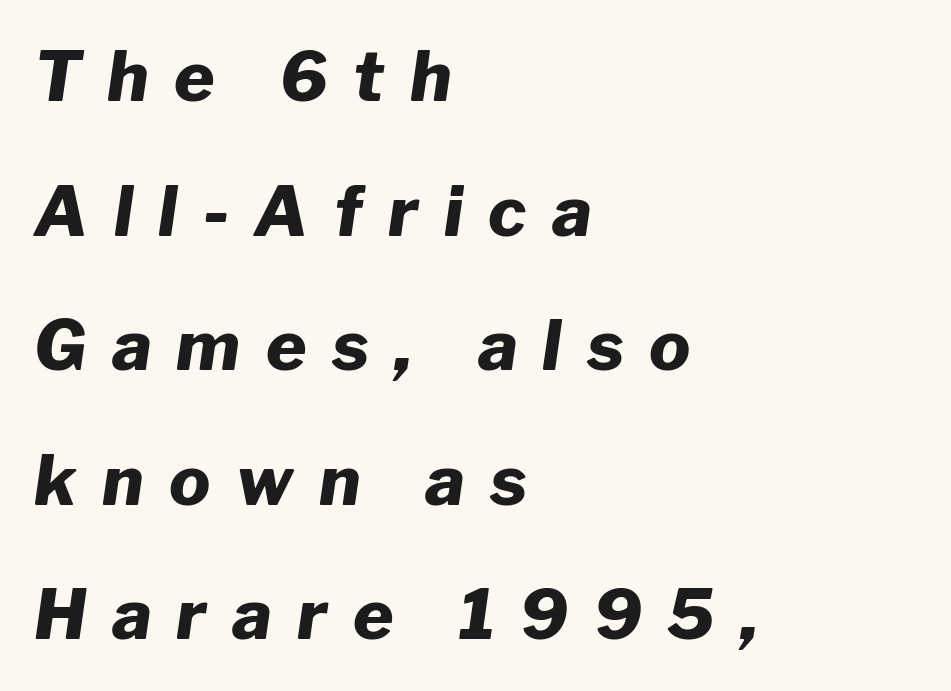
{"italic": "yes", "lean": "right", "slant_degrees": 8, "bold": "yes", "weight": "heavy", "width": "normal", "stroke_contrast": "low", "x_height": "medium", "monospaced": "no", "underline": "no", "align": "left", "line_spacing": "loose", "line_spacing_ratio": 1.95, "letter_spacing": "wide", "letter_spacing_em": 0.37, "glyph_px": 69}
